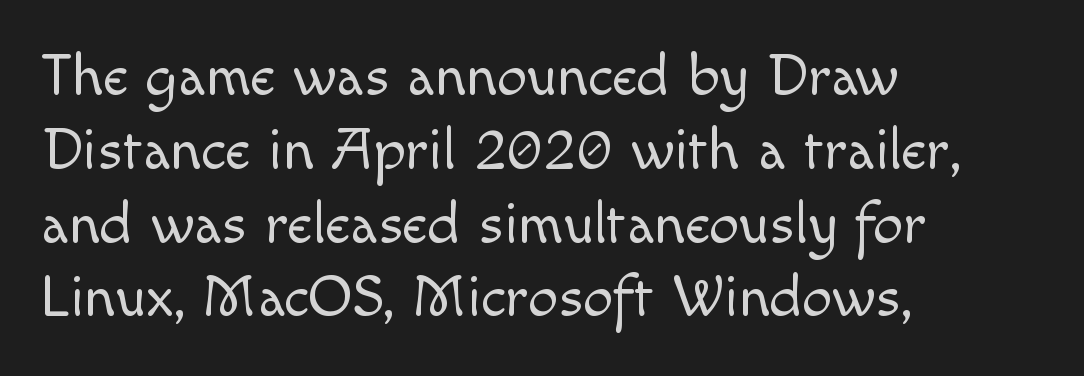
The image shows 60 px light sans-serif type, upright; set left-aligned, line spacing 1.23x, normal letter spacing, not underlined; a small x-height.
